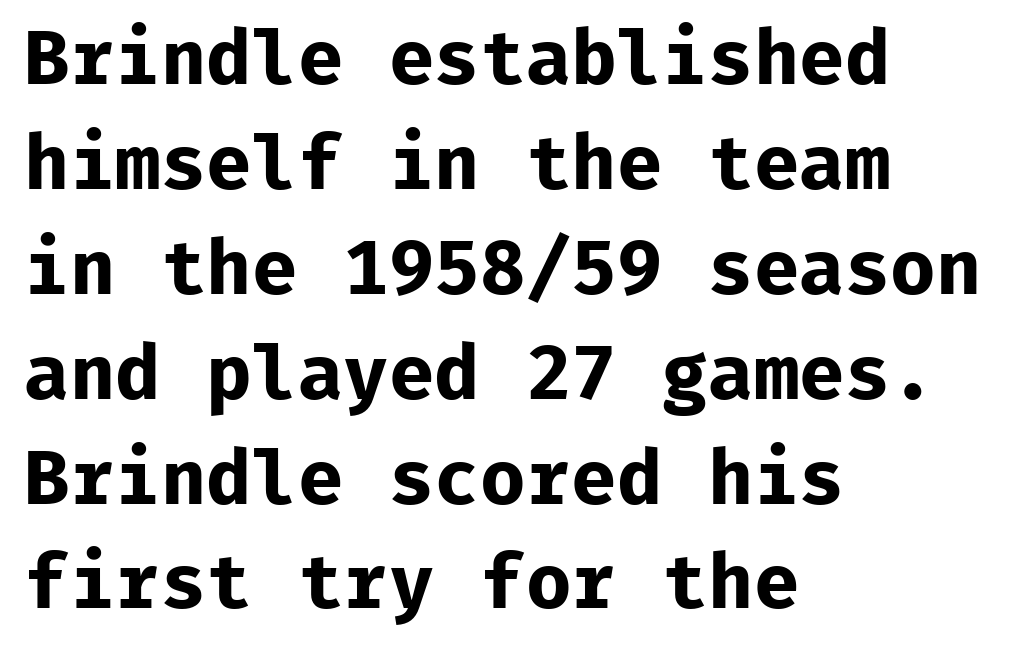
Q: Is the text bold? A: Yes.
Q: Is the text italic (slanted)? A: No, it is upright.
Q: Is the typeface a serif or a sans-serif typeface? A: Sans-serif.
Q: Is the text underlined? A: No.
Q: How is the paragraph aligned? A: Left-aligned.
Q: Is the spacing between letters normal or unusually wide? A: Normal.
Q: Is the spacing between lines tight, normal or loose? A: Normal.
Q: Width (condensed, normal, or wide)? A: Normal.
Q: Stroke contrast? A: Low.
Q: x-height? A: Medium.
Q: Monospaced? A: Yes.
